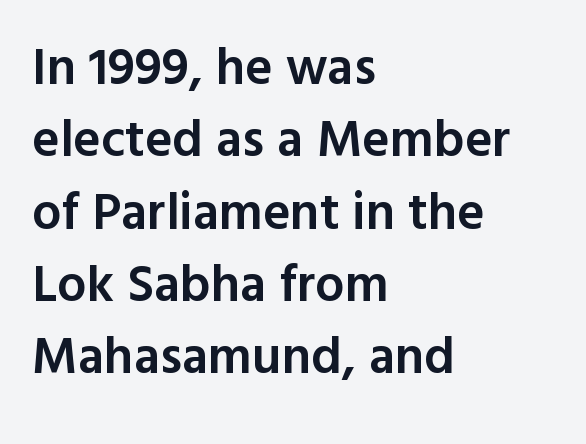
{"serif": "no", "italic": "no", "bold": "semi", "weight": "semibold", "width": "normal", "x_height": "medium", "monospaced": "no", "underline": "no", "align": "left", "line_spacing": "normal", "line_spacing_ratio": 1.39, "letter_spacing": "normal", "letter_spacing_em": 0.0, "glyph_px": 52}
